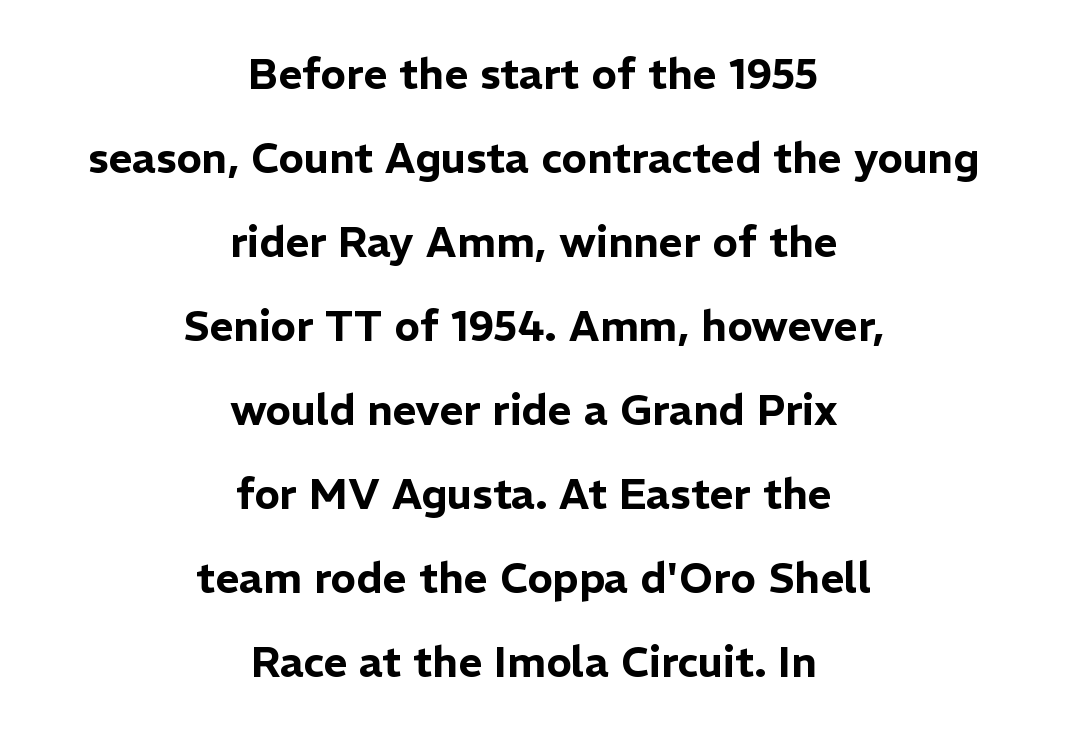
{"serif": "no", "italic": "no", "width": "normal", "stroke_contrast": "low", "x_height": "medium", "monospaced": "no", "underline": "no", "align": "center", "line_spacing": "loose", "line_spacing_ratio": 2.0, "letter_spacing": "normal", "letter_spacing_em": 0.0, "glyph_px": 42}
